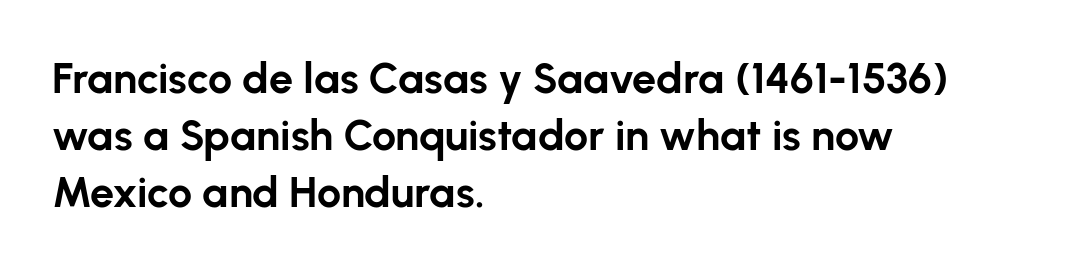
The image shows 43 px bold sans-serif type, upright; set left-aligned, normal line spacing (1.32x), normal letter spacing, not underlined; low stroke contrast and a medium x-height.
